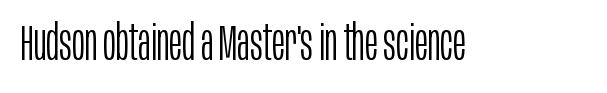
The image shows 49 px light, condensed sans-serif type, upright; set normal letter spacing, not underlined; low stroke contrast and a large x-height.
